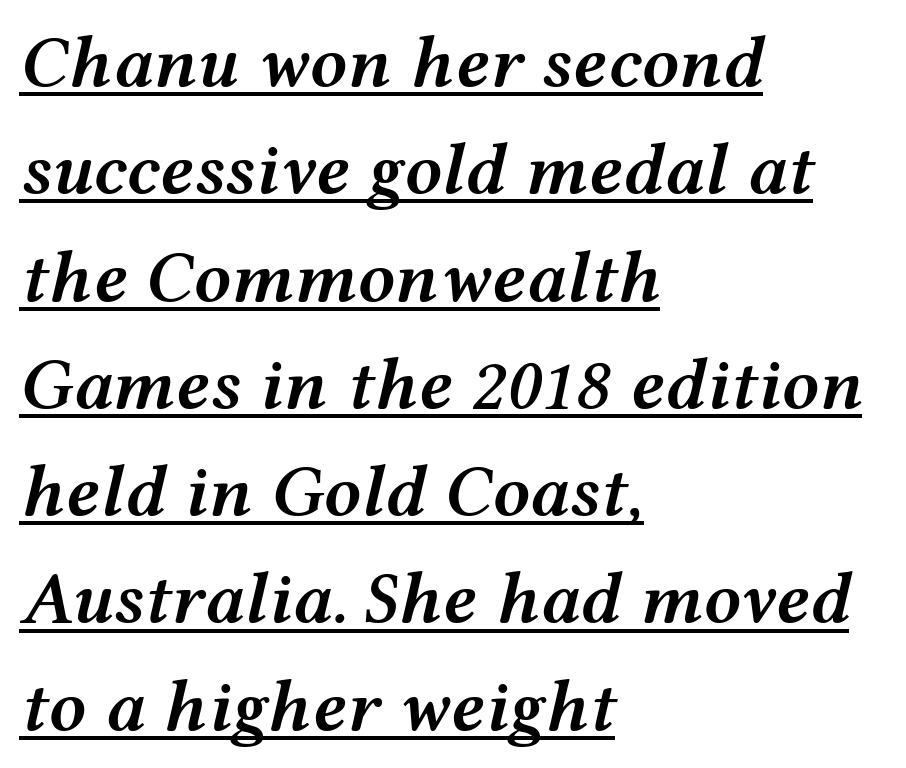
Every word sits above its own underline. Caption: standard tracking, unaltered. Spacing verdict: proportional, widths tailored to each character. How heavy is the stroke? Medium-heavy — a semibold, shy of bold. Quick note: interline space is typical. Posture: slanted.
